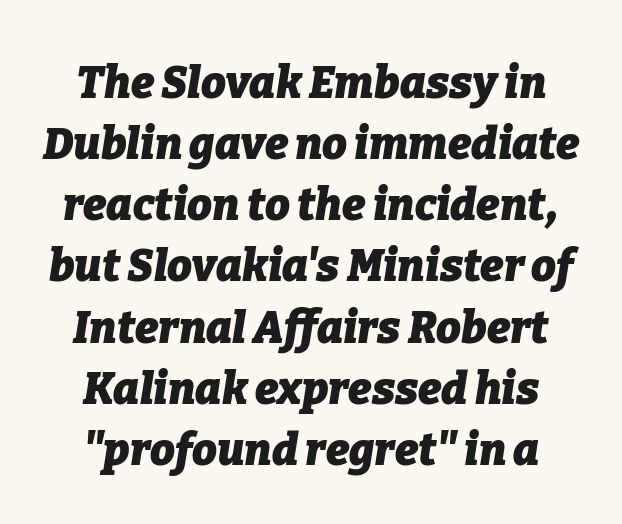
Q: Is the text bold? A: Yes.
Q: Is the text italic (slanted)? A: Yes, it leans right by about 9 degrees.
Q: Is the text underlined? A: No.
Q: How is the paragraph aligned? A: Centered.
Q: Is the spacing between letters normal or unusually wide? A: Normal.
Q: Is the spacing between lines tight, normal or loose? A: Normal.
Q: Width (condensed, normal, or wide)? A: Normal.
Q: Stroke contrast? A: Low.
Q: x-height? A: Medium.
Q: Monospaced? A: No.
